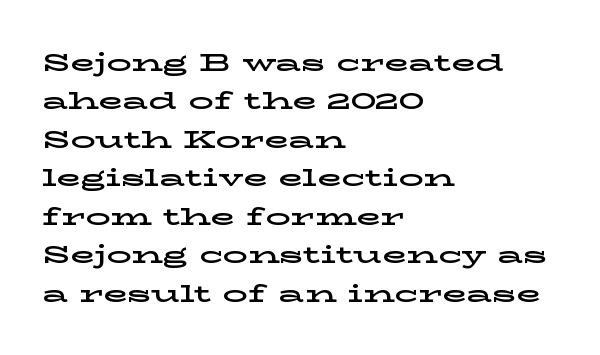
These lines stack with their left ends in a neat column. This is the regular roman posture of the typeface. Leading matches the norm, producing a regular column. No extra tracking has been applied to these lines. Type without underlining.
